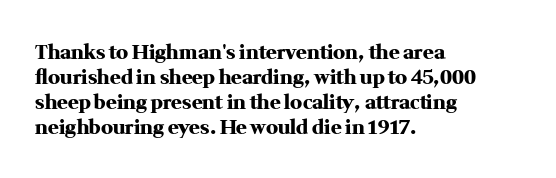
Q: Is the text bold? A: Yes.
Q: Is the text italic (slanted)? A: No, it is upright.
Q: Is the text underlined? A: No.
Q: How is the paragraph aligned? A: Left-aligned.
Q: Is the spacing between letters normal or unusually wide? A: Normal.
Q: Is the spacing between lines tight, normal or loose? A: Normal.
